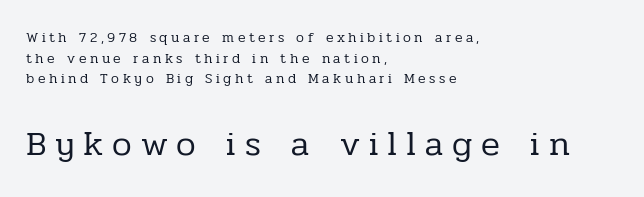
{"serif": "yes", "italic": "no", "bold": "no", "weight": "regular", "width": "normal", "stroke_contrast": "low", "x_height": "medium", "monospaced": "no", "underline": "no", "align": "left", "line_spacing": "normal", "line_spacing_ratio": 1.47, "letter_spacing": "wide", "letter_spacing_em": 0.25, "larger_block": "second", "size_ratio": 2.5, "glyph_px": 35}
